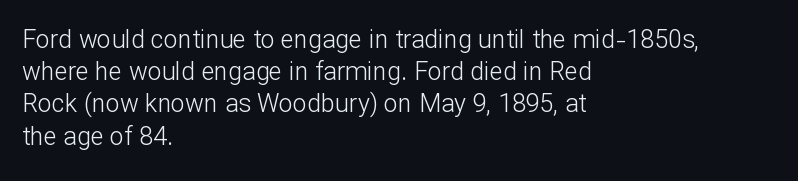
The image shows 25 px text type, upright; set left-aligned, normal line spacing (1.29x), normal letter spacing, not underlined.
